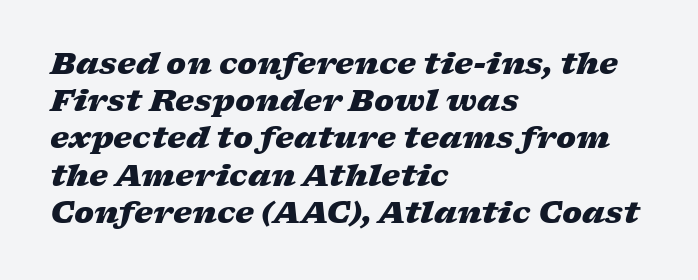
{"italic": "yes", "lean": "right", "slant_degrees": 17, "bold": "yes", "weight": "heavy", "width": "wide", "stroke_contrast": "low", "x_height": "medium", "monospaced": "no", "underline": "no", "align": "left", "line_spacing_ratio": 1.24, "letter_spacing": "normal", "letter_spacing_em": 0.0, "glyph_px": 30}
